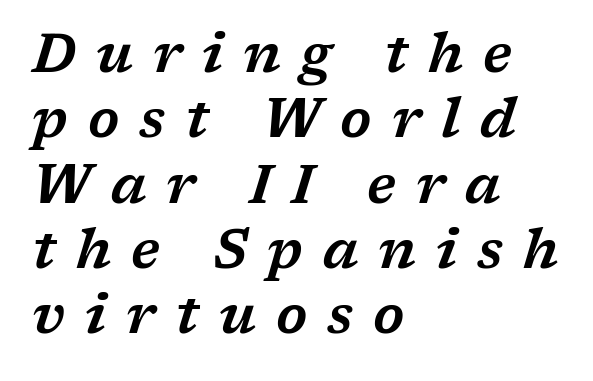
Q: Is the text italic (slanted)? A: Yes, it leans right by about 17 degrees.
Q: Is the typeface a serif or a sans-serif typeface? A: Serif.
Q: Is the text underlined? A: No.
Q: How is the paragraph aligned? A: Left-aligned.
Q: Is the spacing between letters normal or unusually wide? A: Unusually wide.
Q: Width (condensed, normal, or wide)? A: Wide.
Q: Stroke contrast? A: Low.
Q: x-height? A: Medium.
Q: Monospaced? A: No.
